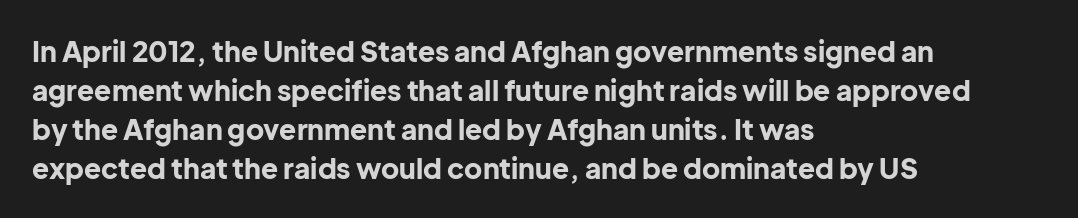
The image shows 28 px bold sans-serif type, upright; set left-aligned, normal line spacing (1.39x), normal letter spacing, not underlined; low stroke contrast and a medium x-height.
